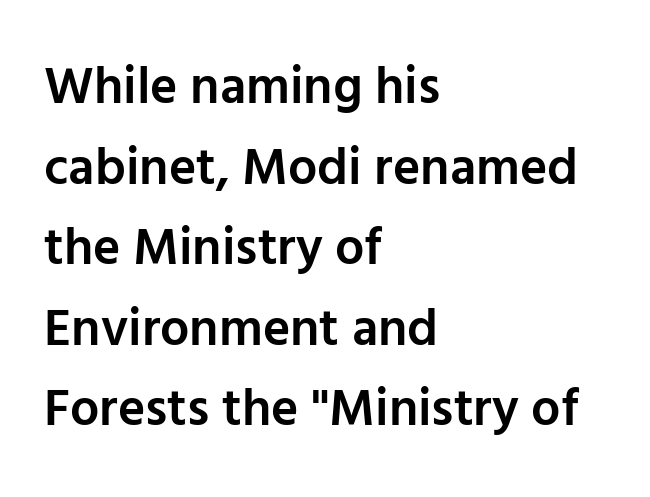
Q: Is the text bold? A: Semi-bold.
Q: Is the text italic (slanted)? A: No, it is upright.
Q: Is the typeface a serif or a sans-serif typeface? A: Sans-serif.
Q: Is the text underlined? A: No.
Q: How is the paragraph aligned? A: Left-aligned.
Q: Is the spacing between letters normal or unusually wide? A: Normal.
Q: Is the spacing between lines tight, normal or loose? A: Normal.
Q: Width (condensed, normal, or wide)? A: Normal.
Q: Stroke contrast? A: Low.
Q: x-height? A: Medium.
Q: Monospaced? A: No.
